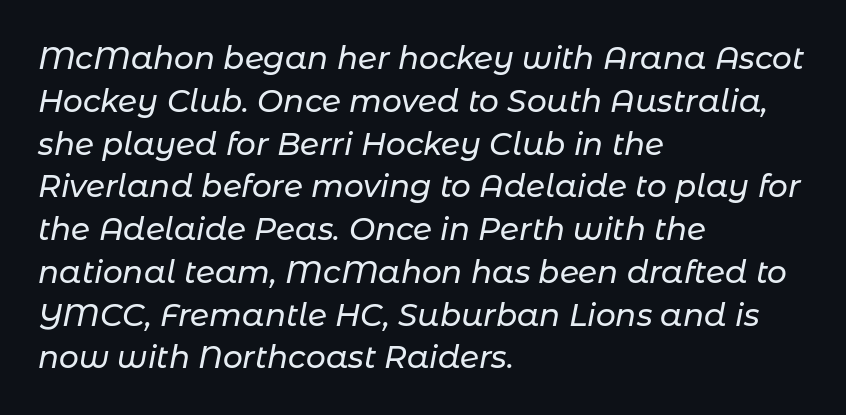
The image shows 31 px text type, italic (leaning right); set left-aligned, normal line spacing (1.38x), normal letter spacing, not underlined; low stroke contrast and a medium x-height.
